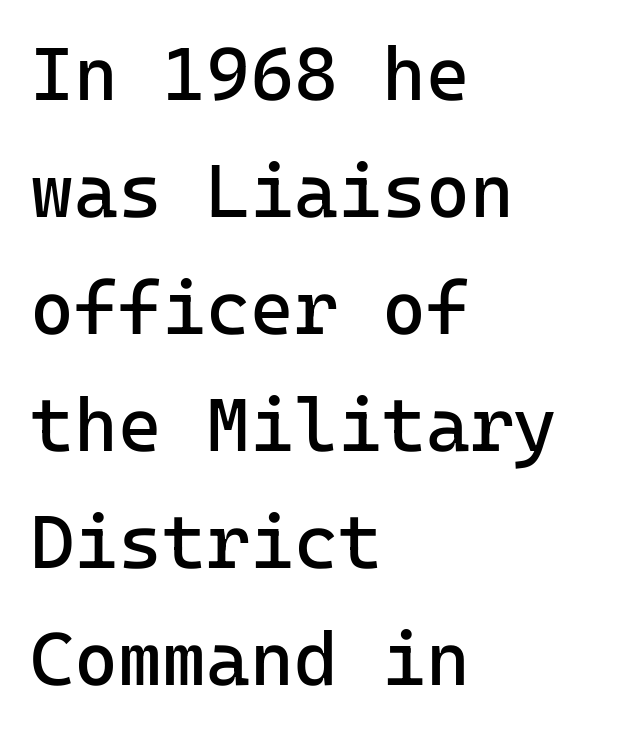
What kind of face is this? One without serifs — a sans. Nothing unusual about the tracking: characters are spaced as the font intends. The type sits square on the baseline with zero lean. The rendering uses a moderate line-height, typical for paragraphs. Line beginnings align vertically; line endings do not.
